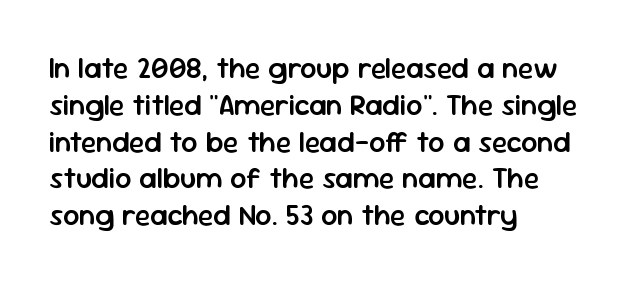
Q: Is the text bold? A: Semi-bold.
Q: Is the text italic (slanted)? A: No, it is upright.
Q: Is the typeface a serif or a sans-serif typeface? A: Sans-serif.
Q: Is the text underlined? A: No.
Q: How is the paragraph aligned? A: Left-aligned.
Q: Is the spacing between letters normal or unusually wide? A: Normal.
Q: Is the spacing between lines tight, normal or loose? A: Normal.
Q: Width (condensed, normal, or wide)? A: Normal.
Q: Stroke contrast? A: Low.
Q: x-height? A: Medium.
Q: Monospaced? A: No.
